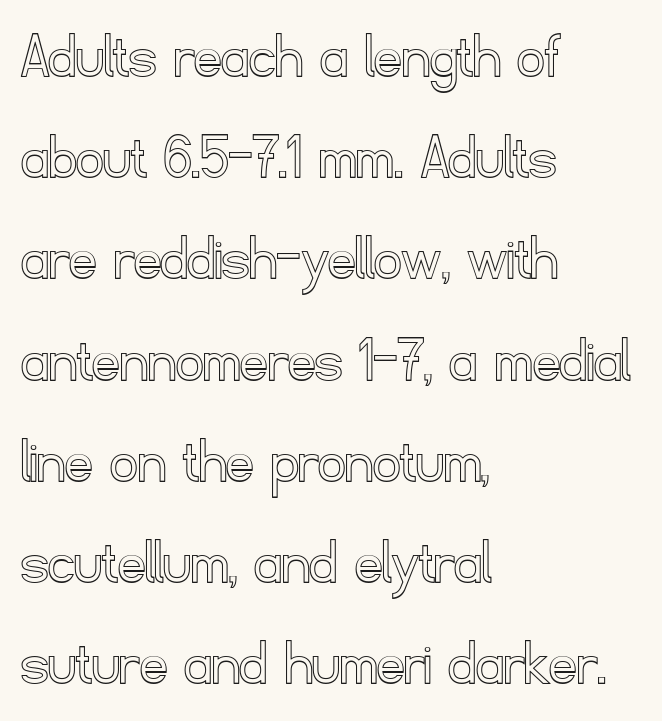
{"italic": "no", "width": "normal", "x_height": "small", "monospaced": "no", "underline": "no", "align": "left", "line_spacing": "normal", "line_spacing_ratio": 1.51, "letter_spacing": "normal", "letter_spacing_em": 0.0, "glyph_px": 67}
